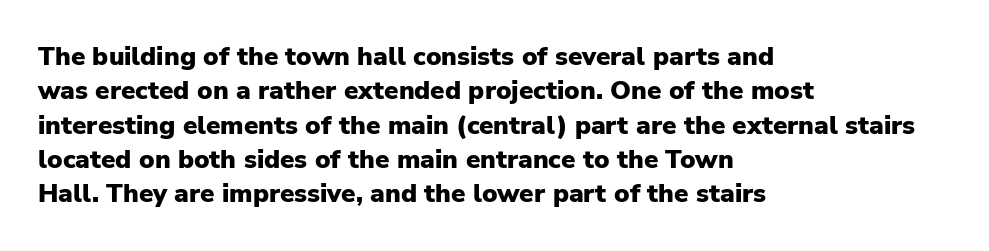
Q: Is the text bold? A: Yes.
Q: Is the text italic (slanted)? A: No, it is upright.
Q: Is the text underlined? A: No.
Q: How is the paragraph aligned? A: Left-aligned.
Q: Is the spacing between letters normal or unusually wide? A: Normal.
Q: Is the spacing between lines tight, normal or loose? A: Normal.
